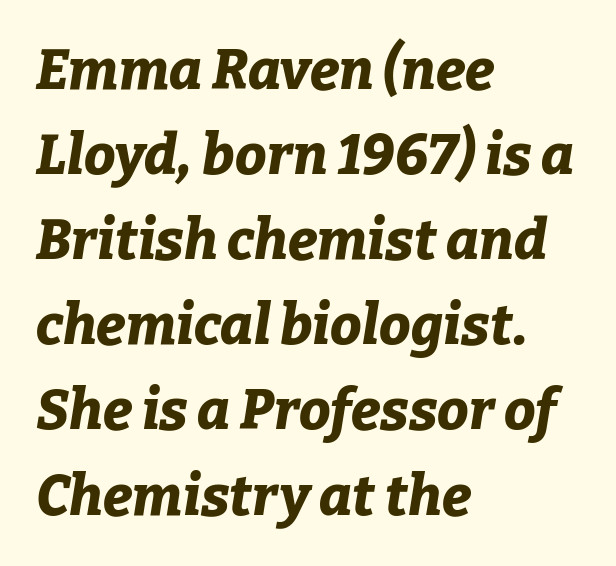
Thick stems and heavy bowls — unmistakably bold. The axis of the letterforms is tilted away from vertical. Letter spacing: default. The face used here is proportionally spaced, like ordinary book or web type. The rendering uses a moderate line-height, typical for paragraphs. Every row of glyphs begins at an identical x-position on the left.
